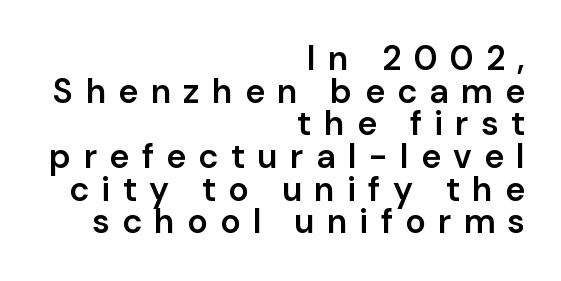
Q: Is the text bold? A: Semi-bold.
Q: Is the text italic (slanted)? A: No, it is upright.
Q: Is the typeface a serif or a sans-serif typeface? A: Sans-serif.
Q: Is the text underlined? A: No.
Q: How is the paragraph aligned? A: Right-aligned.
Q: Is the spacing between letters normal or unusually wide? A: Unusually wide.
Q: Is the spacing between lines tight, normal or loose? A: Tight.
Q: Width (condensed, normal, or wide)? A: Normal.
Q: Stroke contrast? A: Low.
Q: x-height? A: Medium.
Q: Monospaced? A: No.
